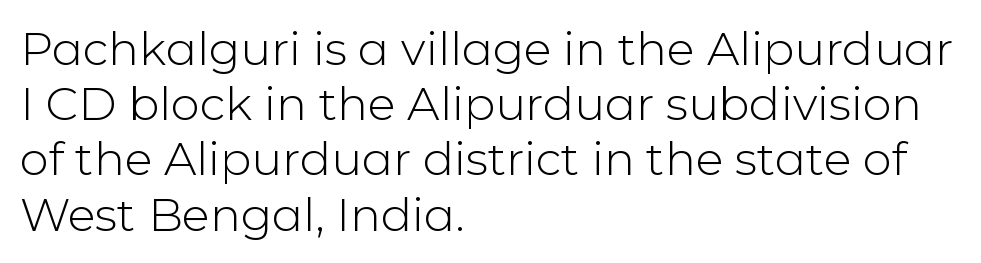
The image shows 46 px light sans-serif type, upright; set left-aligned, line spacing 1.2x, normal letter spacing, not underlined; low stroke contrast and a medium x-height.
